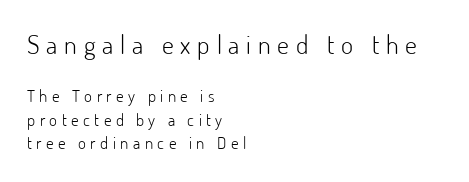
Q: Is the text bold? A: No.
Q: Is the text italic (slanted)? A: No, it is upright.
Q: Is the text underlined? A: No.
Q: How is the paragraph aligned? A: Left-aligned.
Q: Is the spacing between letters normal or unusually wide? A: Unusually wide.
Q: Is the spacing between lines tight, normal or loose? A: Normal.
Q: Which block of text is set in a larger size, the first (top) or the second (bottom)? A: The first (top) one.
